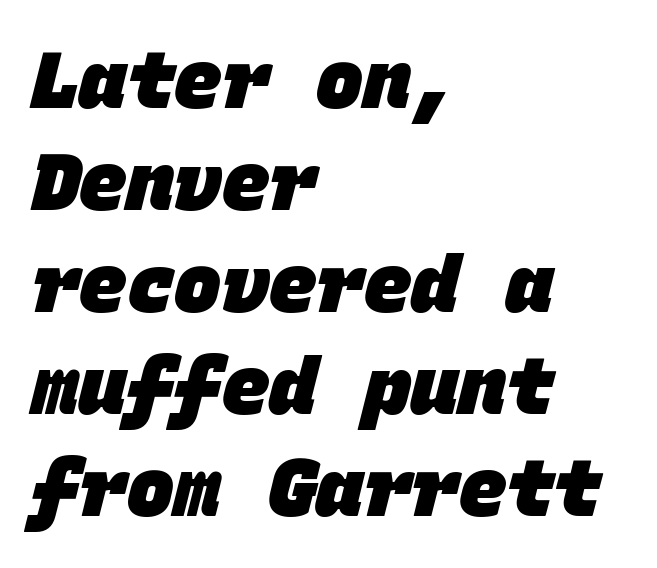
Q: Is the text bold? A: Yes.
Q: Is the typeface a serif or a sans-serif typeface? A: Sans-serif.
Q: Is the text underlined? A: No.
Q: How is the paragraph aligned? A: Left-aligned.
Q: Is the spacing between letters normal or unusually wide? A: Normal.
Q: Is the spacing between lines tight, normal or loose? A: Normal.
Q: Width (condensed, normal, or wide)? A: Normal.
Q: Stroke contrast? A: Low.
Q: x-height? A: Large.
Q: Monospaced? A: Yes.
